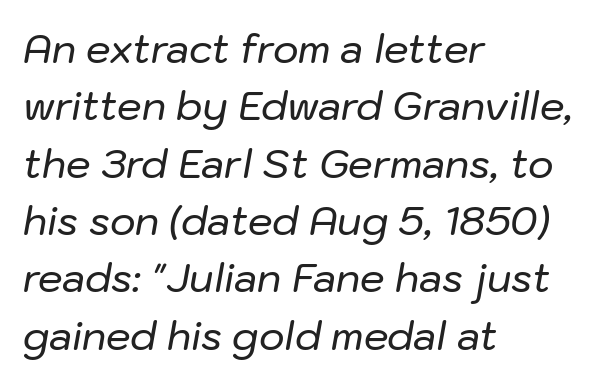
These lines are rendered in a variable-pitch font. Honestly, the row spacing looks completely unremarkable. The typesetter chose a ragged-right arrangement here. Default kerning and tracking; the words read as compact shapes.
